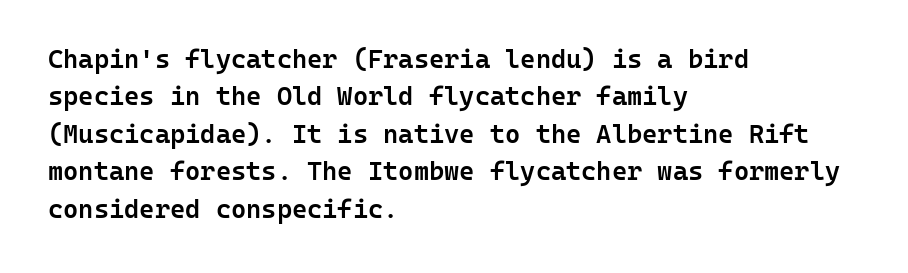
Q: Is the text bold? A: Semi-bold.
Q: Is the text italic (slanted)? A: No, it is upright.
Q: Is the text underlined? A: No.
Q: How is the paragraph aligned? A: Left-aligned.
Q: Is the spacing between letters normal or unusually wide? A: Normal.
Q: Is the spacing between lines tight, normal or loose? A: Normal.
